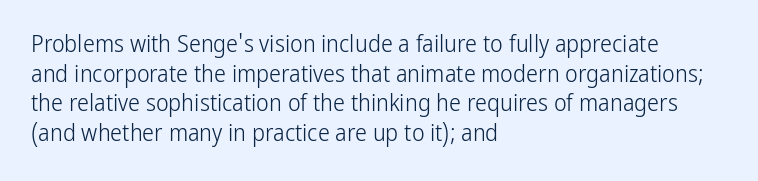
Q: Is the text bold? A: No.
Q: Is the text italic (slanted)? A: No, it is upright.
Q: Is the text underlined? A: No.
Q: How is the paragraph aligned? A: Left-aligned.
Q: Is the spacing between letters normal or unusually wide? A: Normal.
